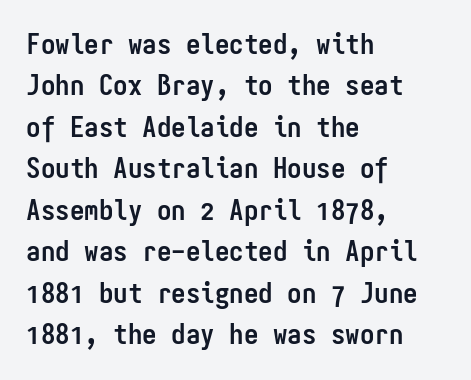
Q: Is the text bold? A: Yes.
Q: Is the text italic (slanted)? A: No, it is upright.
Q: Is the typeface a serif or a sans-serif typeface? A: Sans-serif.
Q: Is the text underlined? A: No.
Q: How is the paragraph aligned? A: Left-aligned.
Q: Is the spacing between letters normal or unusually wide? A: Normal.
Q: Is the spacing between lines tight, normal or loose? A: Normal.
Q: Width (condensed, normal, or wide)? A: Condensed.
Q: Stroke contrast? A: Low.
Q: x-height? A: Medium.
Q: Monospaced? A: Yes.
